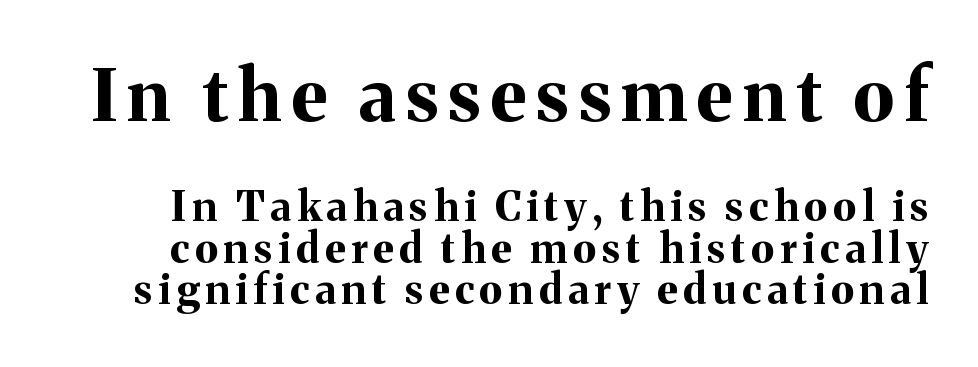
Which chunk is bigger? The first one — the top block dwarfs the bottom. The foot of each line stays bare and open. The line-height multiplier appears low, near solid setting. A typesetter would mark this as roman, not italic. Each glyph is drawn with heavy, bold strokes.
